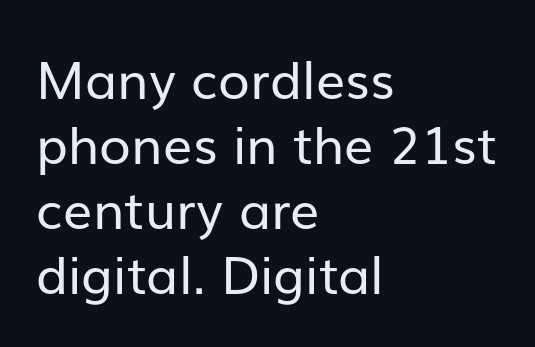
The image shows 52 px regular-weight sans-serif type, upright; set left-aligned, normal line spacing (1.25x), normal letter spacing, not underlined; low stroke contrast and a medium x-height.
